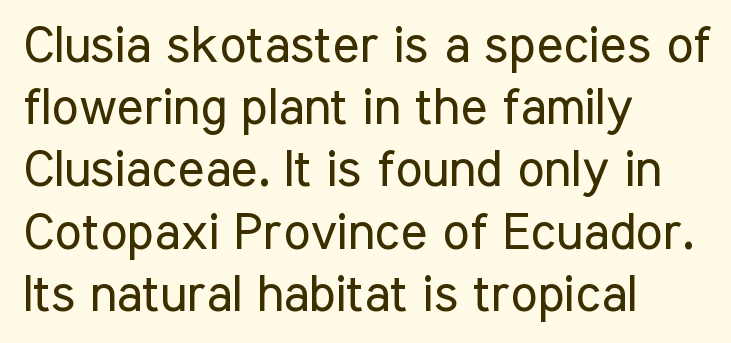
These lines stack with their left ends in a neat column. What stands out about the letter spacing? Nothing — it is the standard amount. A clean baseline with only descenders dipping below it. The typography opts for an upright posture over an oblique one. The typeface chosen for these lines omits serifs.
